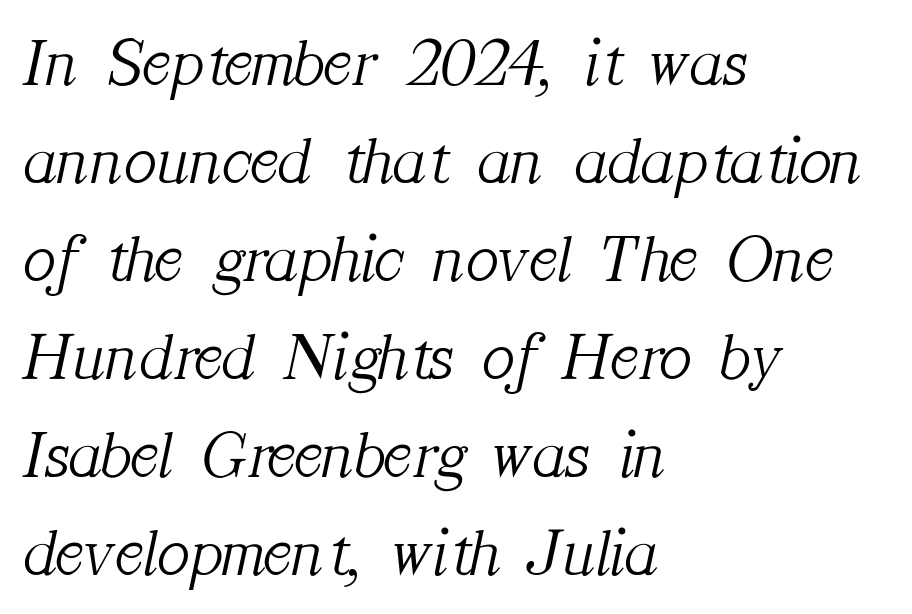
The image shows 68 px light serif type, italic (leaning right); set left-aligned, normal line spacing (1.44x), normal letter spacing, not underlined; medium stroke contrast and a medium x-height.
